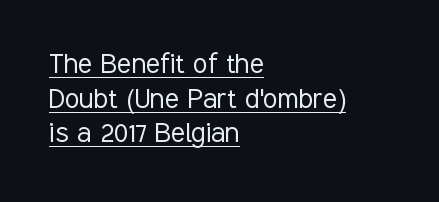
Q: Is the text bold? A: No.
Q: Is the text italic (slanted)? A: No, it is upright.
Q: Is the typeface a serif or a sans-serif typeface? A: Sans-serif.
Q: Is the text underlined? A: Yes.
Q: How is the paragraph aligned? A: Left-aligned.
Q: Is the spacing between letters normal or unusually wide? A: Normal.
Q: Is the spacing between lines tight, normal or loose? A: Tight.
Q: Width (condensed, normal, or wide)? A: Condensed.
Q: Stroke contrast? A: Low.
Q: x-height? A: Medium.
Q: Monospaced? A: No.
